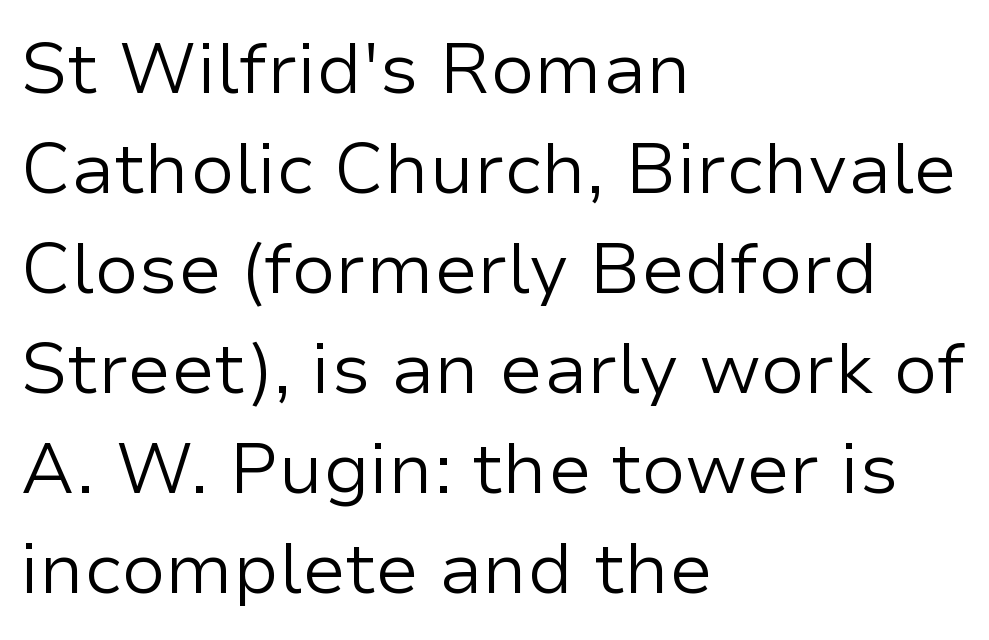
{"serif": "no", "italic": "no", "bold": "no", "weight": "regular", "width": "normal", "stroke_contrast": "low", "x_height": "medium", "monospaced": "no", "underline": "no", "align": "left", "line_spacing": "normal", "line_spacing_ratio": 1.39, "letter_spacing": "normal", "letter_spacing_em": 0.0, "glyph_px": 72}
